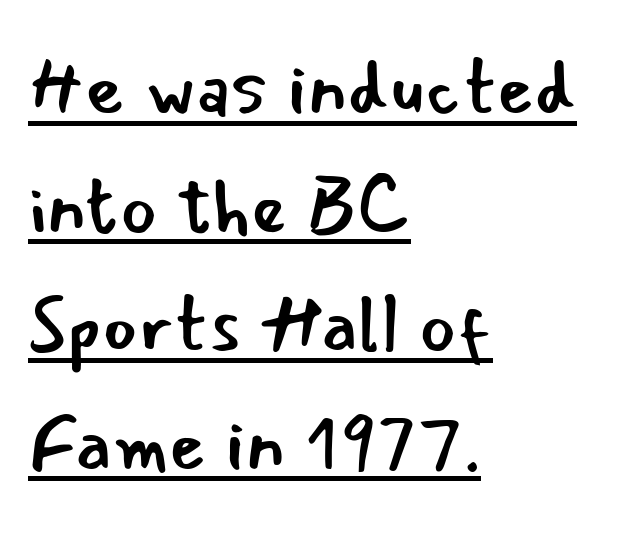
Do the characters align in a grid? No, the font is proportional. Every stem runs plumb, perpendicular to the baseline. Compared with typical paragraphs, the rows here are spaced about the same. The lettering is marked with a stroke running underneath it. Tracking value appears to be zero — textbook default spacing. The letters look calm and open, with moderate or lighter stems.
